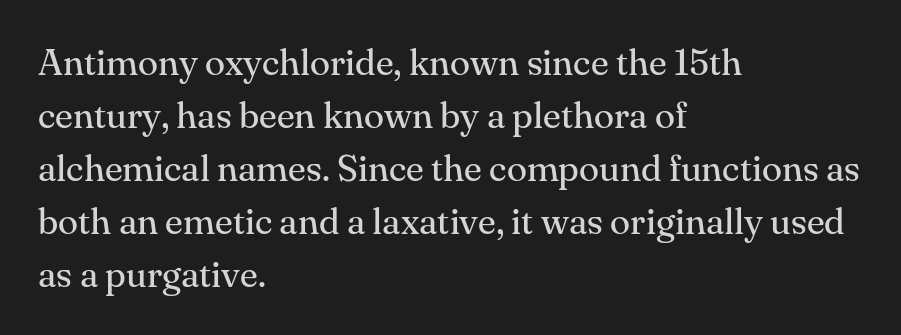
The image shows 37 px regular-weight serif type, upright; set left-aligned, normal line spacing (1.43x), normal letter spacing, not underlined; medium stroke contrast and a small x-height.
